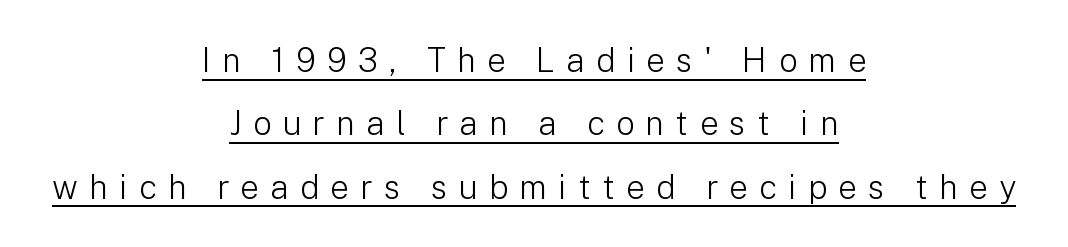
Summary of vertical rhythm: relaxed, with wide interline spacing. The typesetting does not lean heavy: it is not bold. The letters advance in unequal steps, a hallmark of proportional type. Type style note: lacks serifs.
